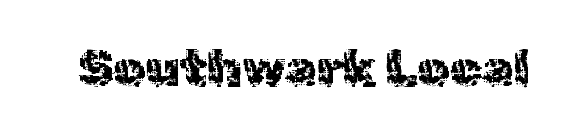
{"serif": "no", "italic": "no", "width": "normal", "x_height": "medium", "monospaced": "no", "underline": "no", "letter_spacing": "normal", "letter_spacing_em": 0.0, "glyph_px": 51}
